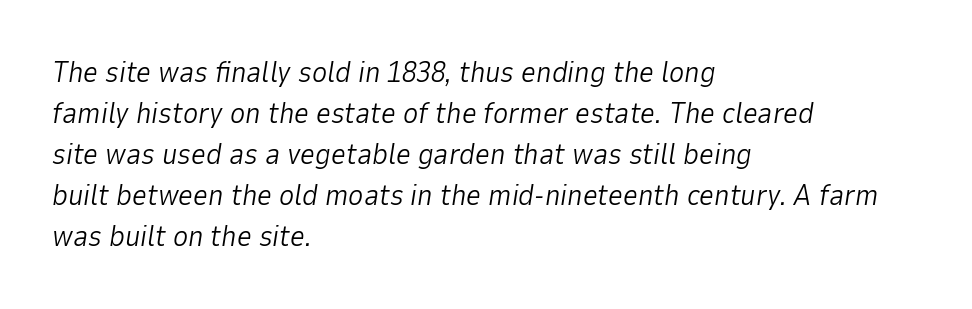
Q: Is the text bold? A: No.
Q: Is the text italic (slanted)? A: Yes, it leans right by about 9 degrees.
Q: Is the text underlined? A: No.
Q: How is the paragraph aligned? A: Left-aligned.
Q: Is the spacing between letters normal or unusually wide? A: Normal.
Q: Is the spacing between lines tight, normal or loose? A: Normal.
Q: Width (condensed, normal, or wide)? A: Normal.
Q: Stroke contrast? A: Low.
Q: x-height? A: Medium.
Q: Monospaced? A: No.
